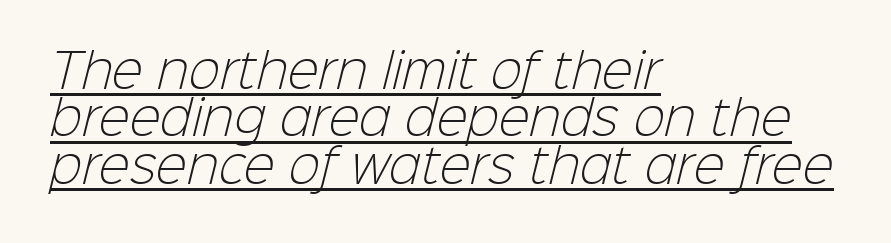
Q: Is the text bold? A: No.
Q: Is the typeface a serif or a sans-serif typeface? A: Sans-serif.
Q: Is the text underlined? A: Yes.
Q: How is the paragraph aligned? A: Left-aligned.
Q: Is the spacing between letters normal or unusually wide? A: Normal.
Q: Is the spacing between lines tight, normal or loose? A: Tight.
Q: Width (condensed, normal, or wide)? A: Normal.
Q: Stroke contrast? A: Low.
Q: x-height? A: Medium.
Q: Monospaced? A: No.
